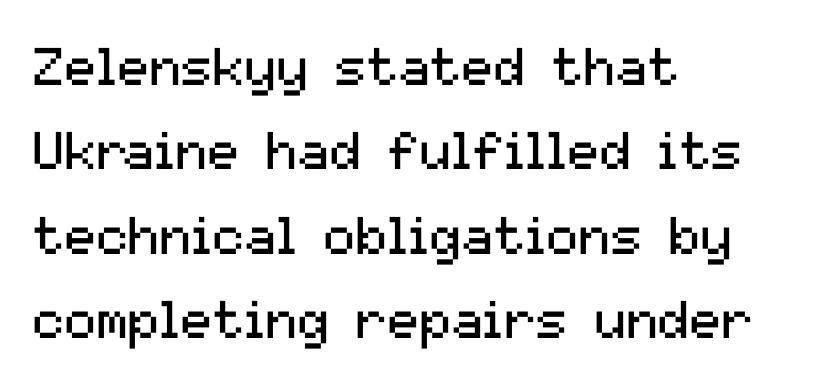
{"serif": "no", "italic": "no", "bold": "no", "weight": "regular", "width": "normal", "stroke_contrast": "medium", "x_height": "medium", "monospaced": "no", "underline": "no", "align": "left", "line_spacing": "normal", "line_spacing_ratio": 1.59, "letter_spacing": "normal", "letter_spacing_em": 0.0, "glyph_px": 53}
